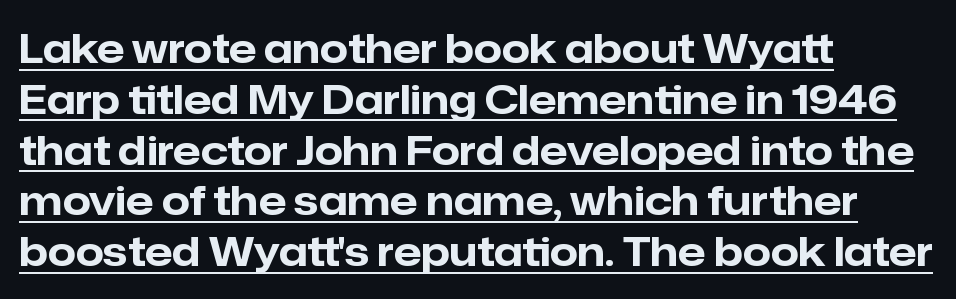
The letters are bold, with thick, heavy strokes. The paragraph has a hard left edge and a soft right edge. This is the regular roman posture of the typeface. You could not count columns in this text — the font is proportionally spaced.
